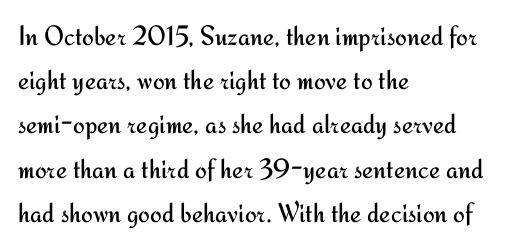
The image shows 28 px regular-weight sans-serif type, upright; set left-aligned, normal line spacing (1.58x), normal letter spacing, not underlined; medium stroke contrast and a small x-height.
